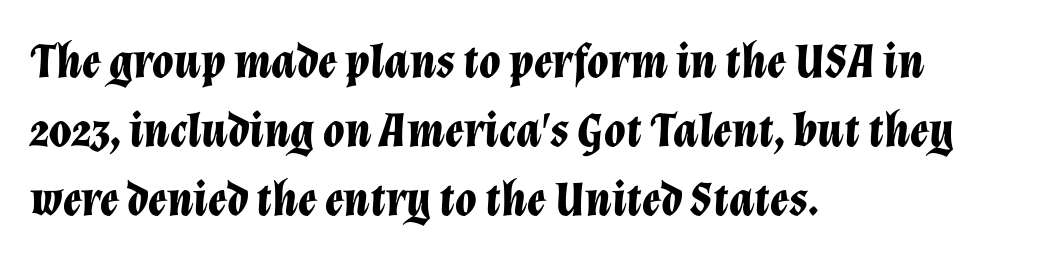
Emphasis-style slanted type is in use. Is the block centered? No — it sits flush against the left margin. Glance below the letters and you will spot only blank space. Strong, thick strokes mark this as bold type.
